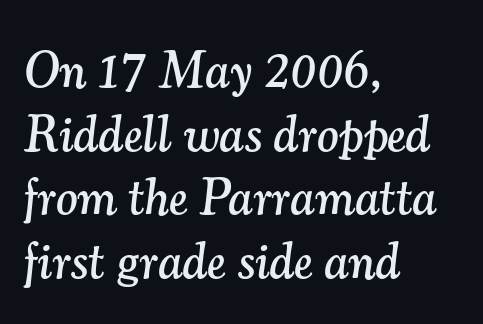
An italicized treatment has been applied to the whole sample. Spacing verdict: proportional, widths tailored to each character. The letterforms sit shoulder to shoulder at normal distance. Line starts are locked; line ends wander. Descender tails drop into unmarked territory.
